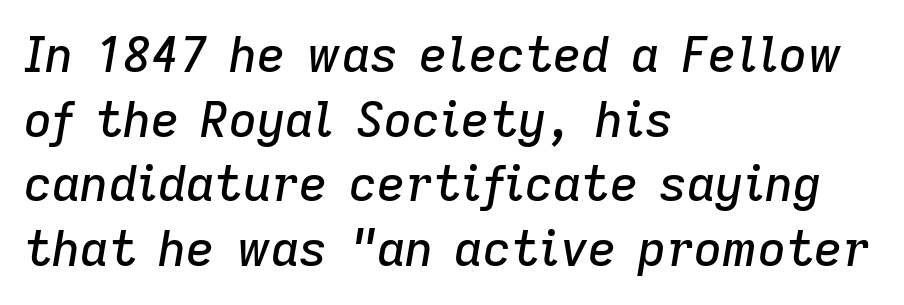
Q: Is the text italic (slanted)? A: Yes, it leans right by about 9 degrees.
Q: Is the text underlined? A: No.
Q: How is the paragraph aligned? A: Left-aligned.
Q: Is the spacing between letters normal or unusually wide? A: Normal.
Q: Is the spacing between lines tight, normal or loose? A: Normal.
Q: Width (condensed, normal, or wide)? A: Normal.
Q: Stroke contrast? A: Low.
Q: x-height? A: Medium.
Q: Monospaced? A: No.
